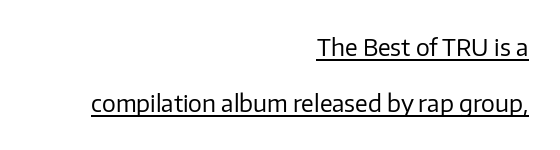
Whoever set this chose breathing room over compactness in the vertical rhythm. Students, note that the glyphs here touch the page at normal intervals. Compared with a flush-left layout, this one pins lines to the opposite, right side. The font sits on the lighter half of the weight spectrum, regular included. The string is rendered with underlining switched on. The typography opts for an upright posture over an oblique one.
